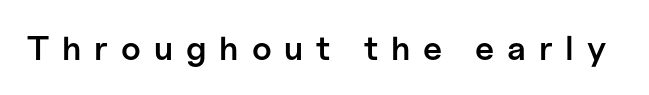
The image shows 34 px semibold sans-serif type, upright; set unusually wide letter spacing (+0.38 em), not underlined; low stroke contrast and a medium x-height.
